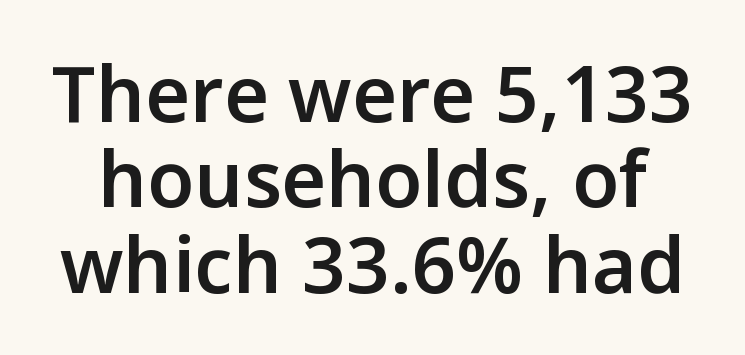
Each row of text sits above clean, open space. Vertically, the passage feels compressed, each row crowding the next. A typesetter would call this proportional, since set widths differ per character. The tracking reads as untouched default to a designer's eye. The typeface chosen for these lines omits serifs.
